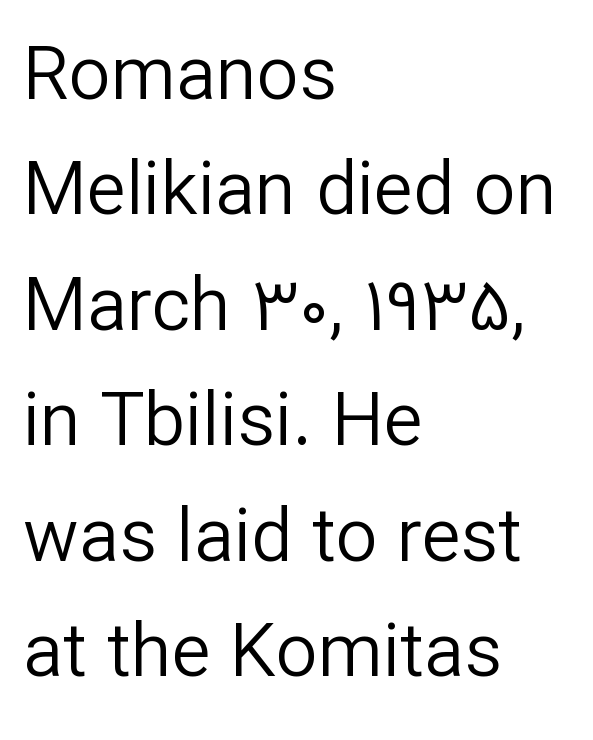
Q: Is the text bold? A: No.
Q: Is the text italic (slanted)? A: No, it is upright.
Q: Is the typeface a serif or a sans-serif typeface? A: Sans-serif.
Q: Is the text underlined? A: No.
Q: How is the paragraph aligned? A: Left-aligned.
Q: Is the spacing between letters normal or unusually wide? A: Normal.
Q: Is the spacing between lines tight, normal or loose? A: Normal.
Q: Width (condensed, normal, or wide)? A: Normal.
Q: Stroke contrast? A: Low.
Q: x-height? A: Medium.
Q: Monospaced? A: No.
